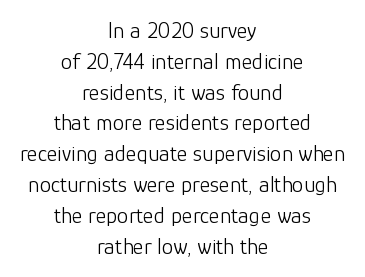
Q: Is the text bold? A: No.
Q: Is the text italic (slanted)? A: No, it is upright.
Q: Is the text underlined? A: No.
Q: How is the paragraph aligned? A: Centered.
Q: Is the spacing between letters normal or unusually wide? A: Normal.
Q: Is the spacing between lines tight, normal or loose? A: Normal.
